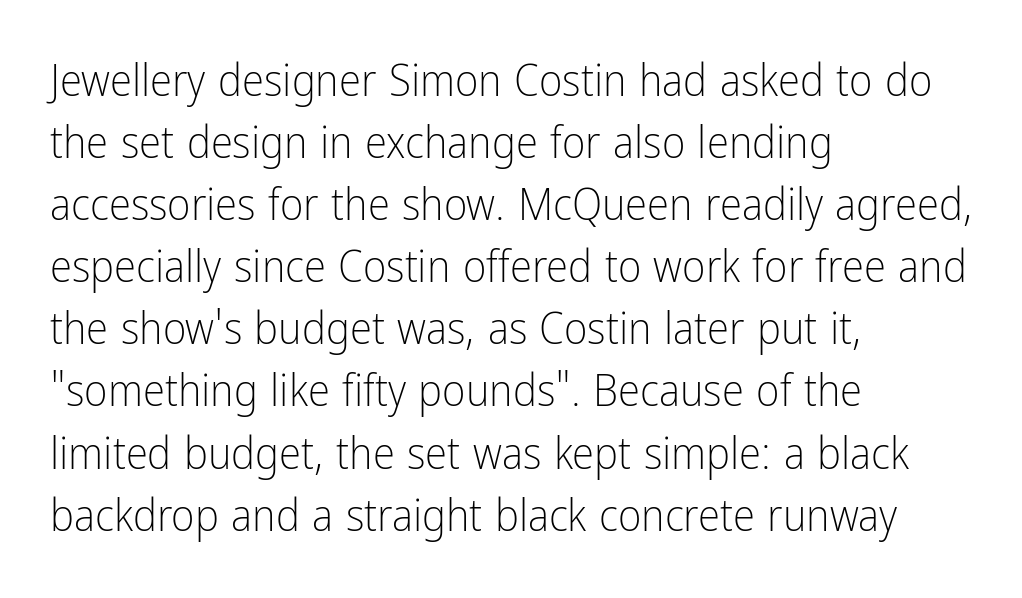
The image shows 45 px light, condensed sans-serif type, upright; set left-aligned, normal line spacing (1.38x), normal letter spacing, not underlined; low stroke contrast and a medium x-height.
